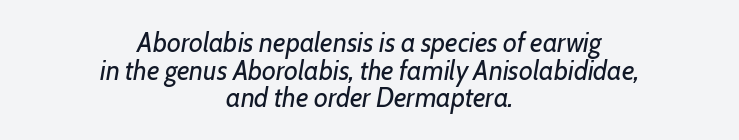
Q: Is the text bold? A: No.
Q: Is the text italic (slanted)? A: Yes, it leans right by about 7 degrees.
Q: Is the text underlined? A: No.
Q: How is the paragraph aligned? A: Centered.
Q: Is the spacing between letters normal or unusually wide? A: Normal.
Q: Is the spacing between lines tight, normal or loose? A: Tight.
